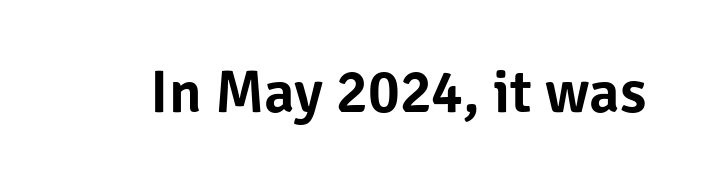
The tracking reads as untouched default to a designer's eye. What kind of face is this? One without serifs — a sans. In terms of posture, this sample is upright. Rule under the text: the space is simply empty. You could not count columns in this text — the font is proportionally spaced.
